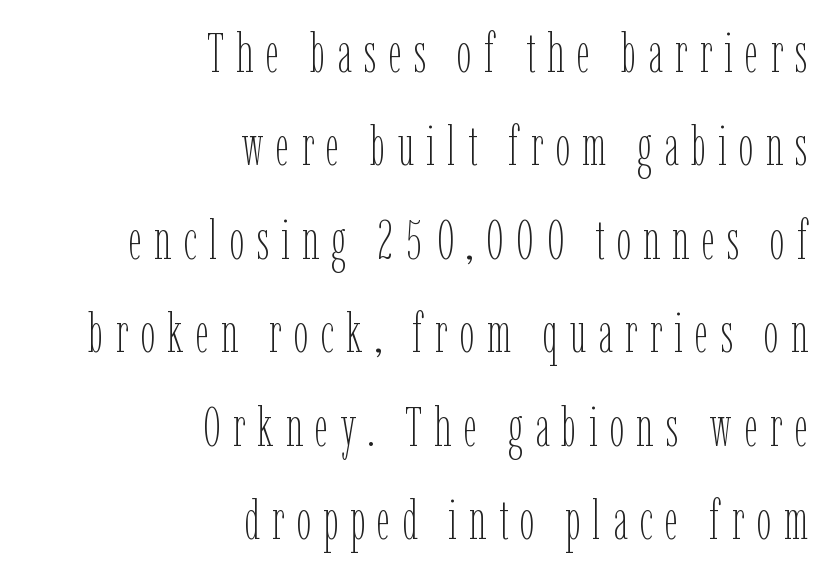
{"italic": "no", "bold": "no", "weight": "thin", "width": "condensed", "stroke_contrast": "low", "x_height": "medium", "monospaced": "no", "underline": "no", "align": "right", "line_spacing_ratio": 1.73, "letter_spacing": "wide", "letter_spacing_em": 0.22, "glyph_px": 54}
